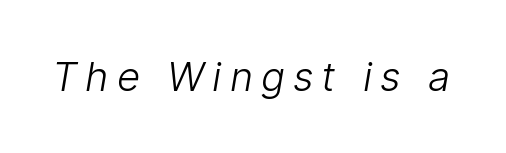
Q: Is the text bold? A: No.
Q: Is the typeface a serif or a sans-serif typeface? A: Sans-serif.
Q: Is the text underlined? A: No.
Q: Is the spacing between letters normal or unusually wide? A: Unusually wide.
Q: Width (condensed, normal, or wide)? A: Normal.
Q: Stroke contrast? A: Low.
Q: x-height? A: Medium.
Q: Monospaced? A: No.
